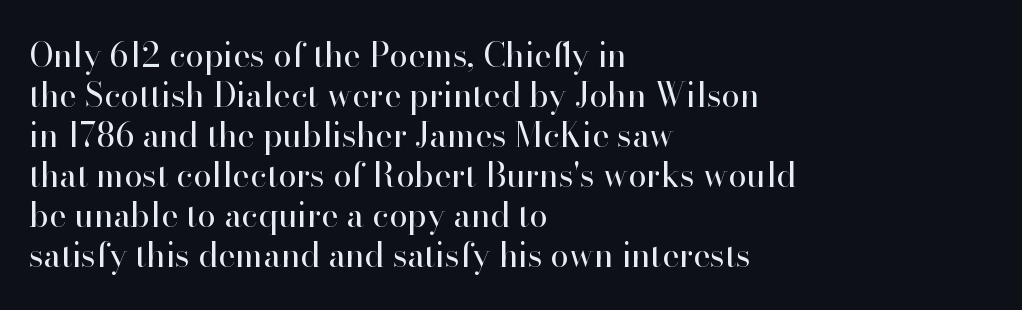
The letters advance in unequal steps, a hallmark of proportional type. When letters stand straight like this, we call the style roman or upright. The gaps between neighbouring characters are ordinary and unremarkable. Caption: face not bold, strokes unweighted. Horizontal alignment here is leftward, the default for most running prose. I'd call this a serif setting — the letters wear small feet.
